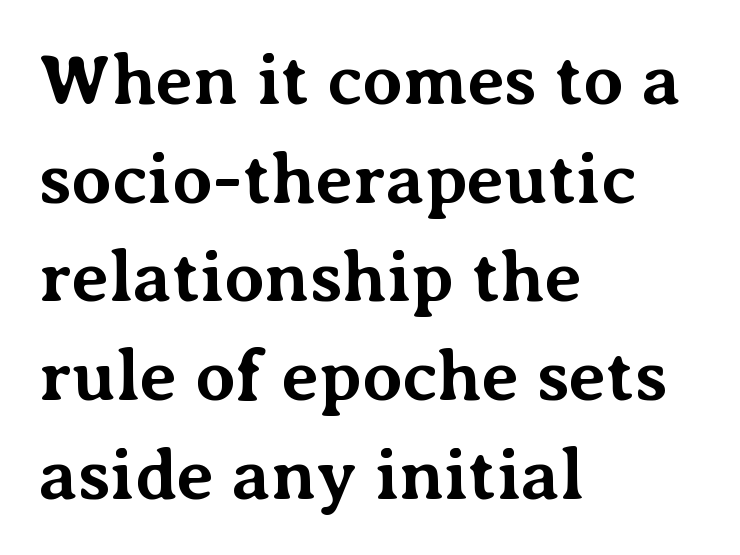
The image shows 72 px bold serif type, upright; set left-aligned, normal line spacing (1.37x), normal letter spacing, not underlined; medium stroke contrast and a medium x-height.
